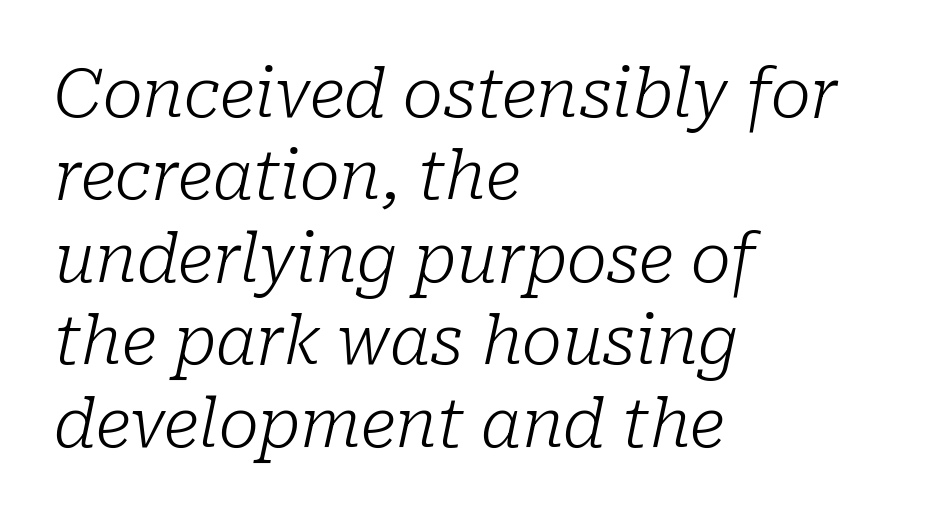
The image shows 67 px light serif type, italic (leaning right); set left-aligned, line spacing 1.23x, normal letter spacing, not underlined; low stroke contrast and a medium x-height.
